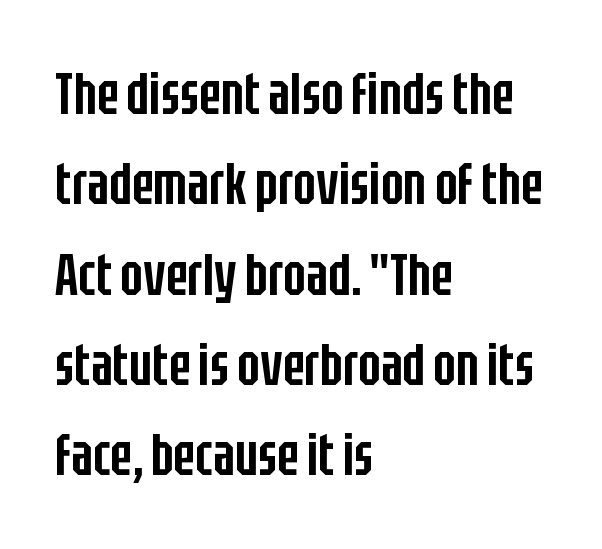
The image shows 59 px semibold, condensed sans-serif type, upright; set left-aligned, normal line spacing (1.53x), normal letter spacing, not underlined; low stroke contrast and a large x-height.
